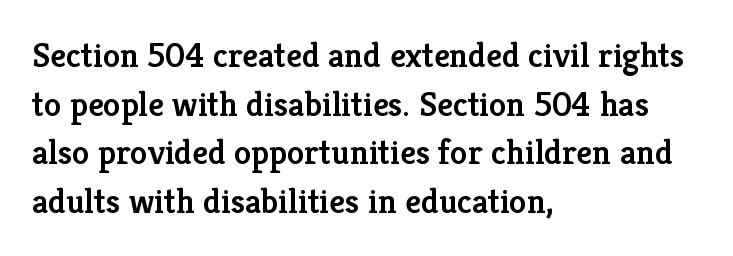
Character widths vary here, with narrow letters taking less room than wide ones. The foot of each line stays bare and open. This rendering leaves character spacing at its baseline value. The glyphs have the mass of a demibold cut, below bold. Teacher's note: observe the even left margin — that is flush-left alignment. Italic: no, the glyphs are upright roman.
